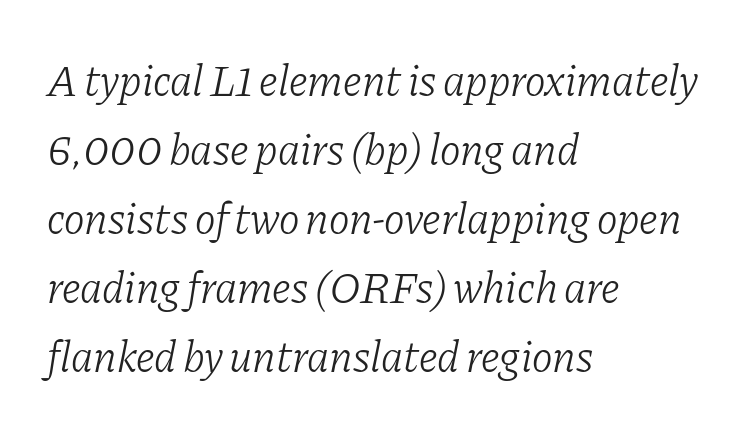
Q: Is the text bold? A: No.
Q: Is the text italic (slanted)? A: Yes, it leans right by about 11 degrees.
Q: Is the typeface a serif or a sans-serif typeface? A: Serif.
Q: Is the text underlined? A: No.
Q: How is the paragraph aligned? A: Left-aligned.
Q: Is the spacing between letters normal or unusually wide? A: Normal.
Q: Is the spacing between lines tight, normal or loose? A: Normal.
Q: Width (condensed, normal, or wide)? A: Normal.
Q: Stroke contrast? A: Low.
Q: x-height? A: Medium.
Q: Monospaced? A: No.
